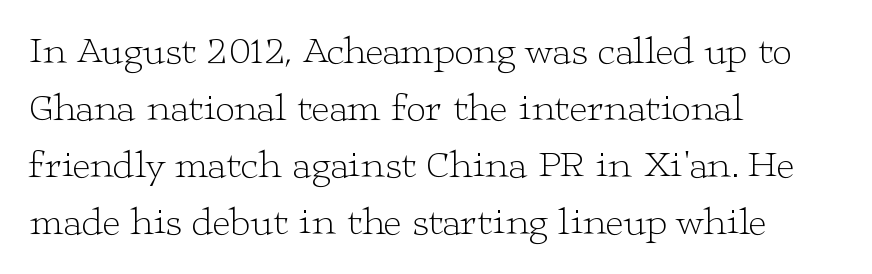
Q: Is the text bold? A: No.
Q: Is the text italic (slanted)? A: No, it is upright.
Q: Is the typeface a serif or a sans-serif typeface? A: Serif.
Q: Is the text underlined? A: No.
Q: How is the paragraph aligned? A: Left-aligned.
Q: Is the spacing between letters normal or unusually wide? A: Normal.
Q: Is the spacing between lines tight, normal or loose? A: Normal.
Q: Width (condensed, normal, or wide)? A: Wide.
Q: Stroke contrast? A: Low.
Q: x-height? A: Medium.
Q: Monospaced? A: No.
